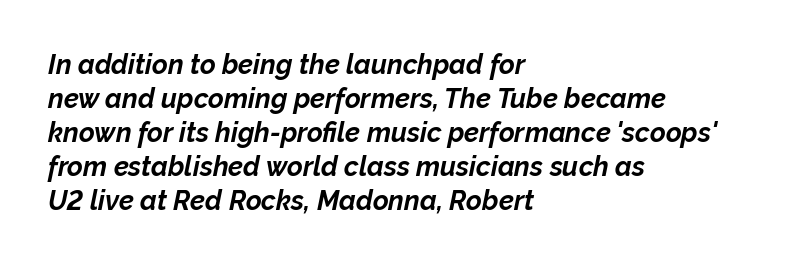
The image shows 27 px bold type, italic (leaning right); set left-aligned, normal line spacing (1.26x), normal letter spacing, not underlined.
